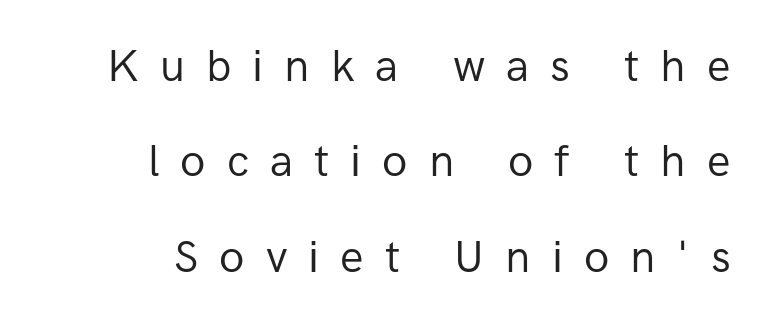
The image shows 44 px regular-weight sans-serif type, upright; set right-aligned, loose line spacing (2.17x), unusually wide letter spacing (+0.48 em), not underlined; low stroke contrast and a medium x-height.
